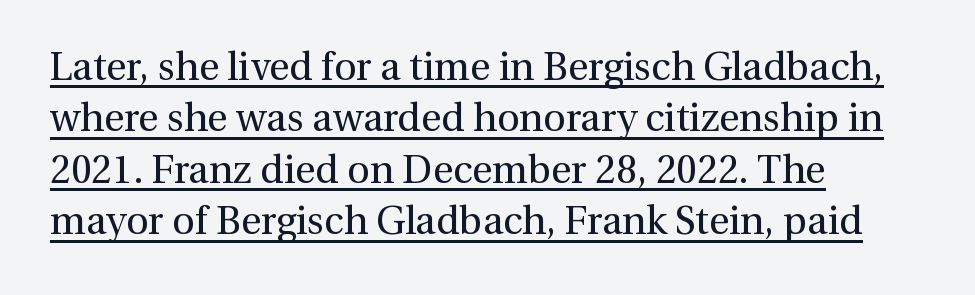
A serif font was chosen for this passage. The lettering is marked with a stroke running underneath it. Which margin do the lines hug? The left one — the right edge is uneven. The font's upright variant was chosen for this text.
